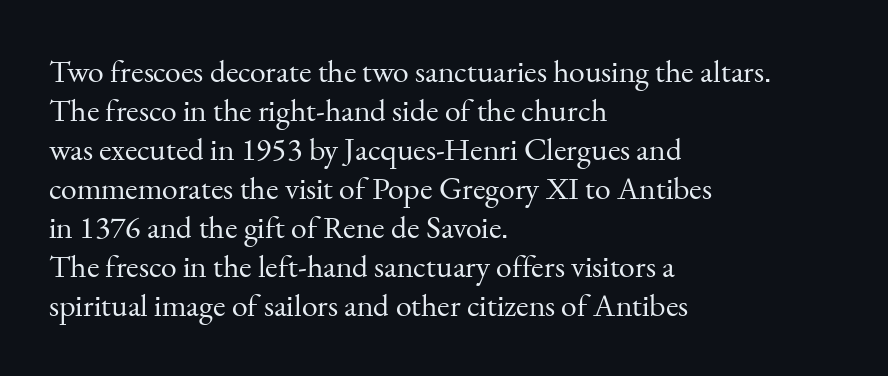
Character widths vary here, with narrow letters taking less room than wide ones. Words appear dense and cohesive because spacing is normal. Examine the stroke ends and you'll spot serifs. Vertical strokes here are truly vertical.
